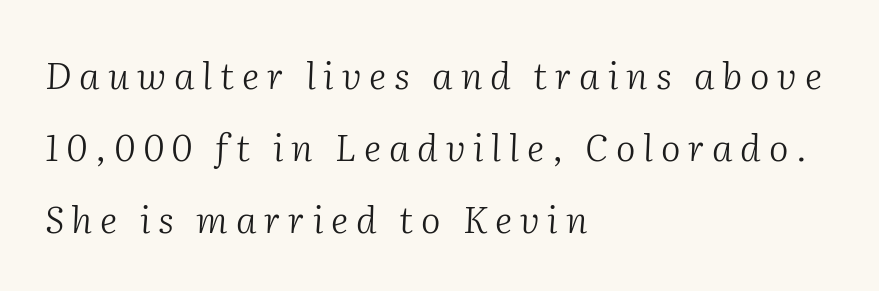
The image shows 37 px light serif type, italic (leaning right); set left-aligned, loose line spacing (1.95x), unusually wide letter spacing (+0.21 em), not underlined; medium stroke contrast and a medium x-height.
